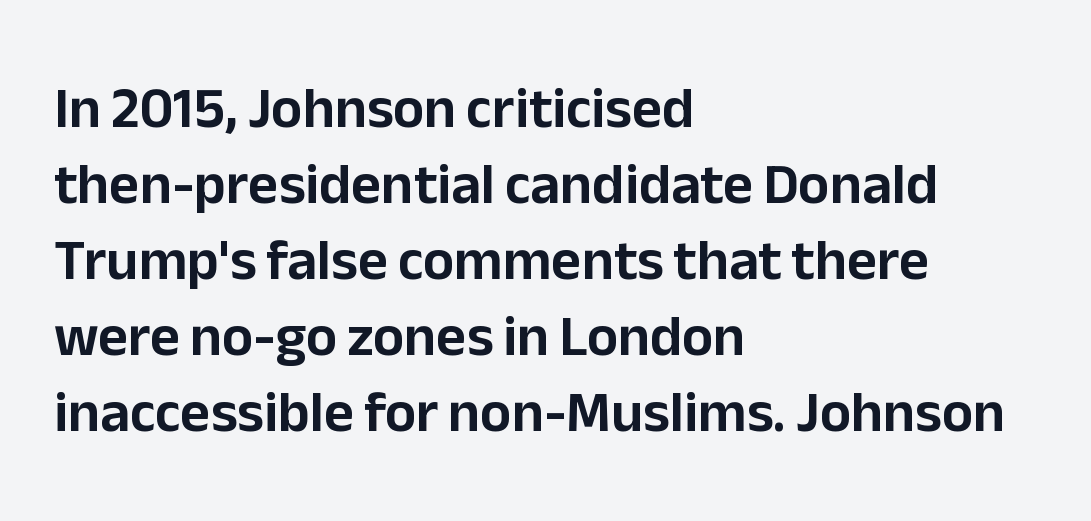
{"serif": "no", "italic": "no", "width": "normal", "stroke_contrast": "low", "x_height": "medium", "monospaced": "no", "underline": "no", "align": "left", "line_spacing": "normal", "line_spacing_ratio": 1.31, "letter_spacing": "normal", "letter_spacing_em": 0.0, "glyph_px": 58}
